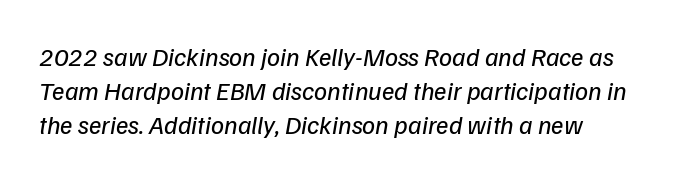
{"bold": "no", "underline": "no", "line_spacing": "normal", "line_spacing_ratio": 1.3, "letter_spacing": "normal", "letter_spacing_em": 0.0, "glyph_px": 26}
